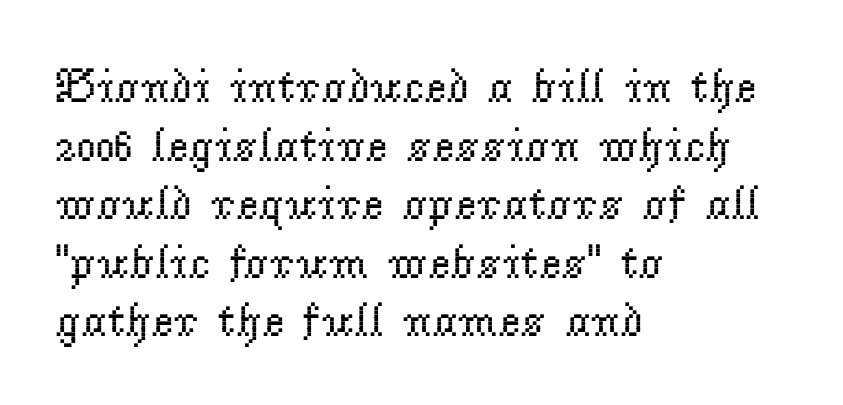
{"serif": "yes", "italic": "no", "bold": "no", "weight": "regular", "width": "normal", "stroke_contrast": "low", "x_height": "small", "monospaced": "no", "underline": "no", "align": "left", "line_spacing_ratio": 1.22, "letter_spacing": "normal", "letter_spacing_em": 0.0, "glyph_px": 48}
